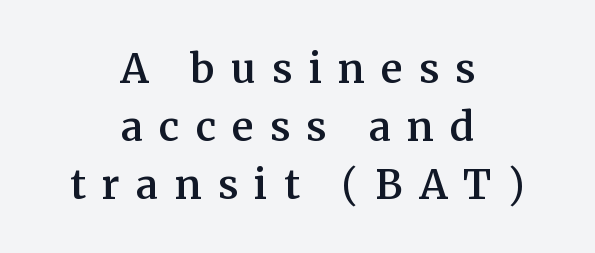
Leading: standard. Notice the strokes are somewhat thickened but not fully heavy: this is a semibold. The face used here is proportionally spaced, like ordinary book or web type. Type style note: has serifs.
